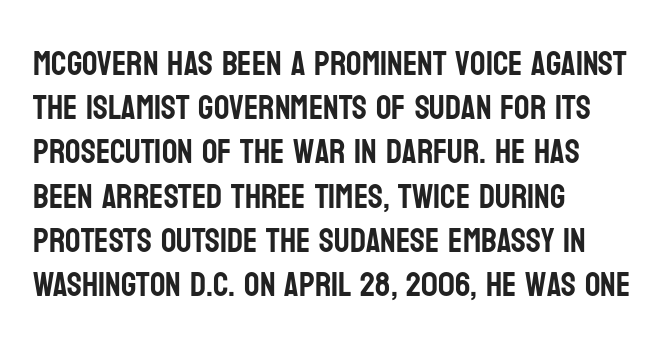
{"serif": "no", "italic": "no", "width": "condensed", "stroke_contrast": "low", "x_height": "large", "monospaced": "no", "underline": "no", "align": "left", "line_spacing": "normal", "line_spacing_ratio": 1.3, "letter_spacing": "normal", "letter_spacing_em": 0.0, "glyph_px": 34}
